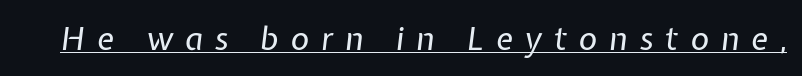
{"italic": "yes", "lean": "right", "slant_degrees": 7, "bold": "no", "weight": "regular", "width": "normal", "stroke_contrast": "low", "x_height": "medium", "monospaced": "no", "underline": "yes", "letter_spacing": "wide", "letter_spacing_em": 0.37, "glyph_px": 32}
